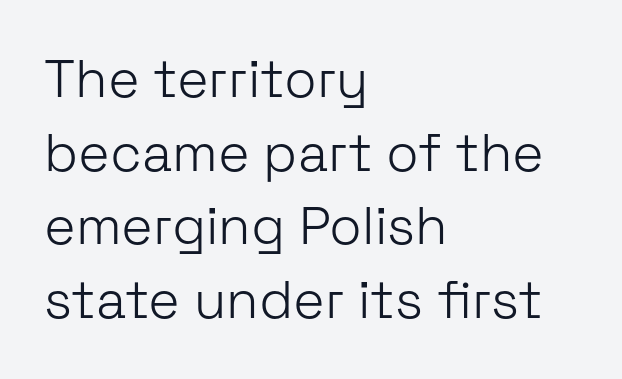
The image shows 53 px light sans-serif type, upright; set left-aligned, normal line spacing (1.39x), normal letter spacing, not underlined; low stroke contrast and a medium x-height.
